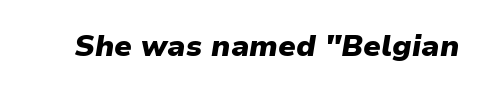
The image shows 30 px heavy type, italic (leaning right); set normal letter spacing, not underlined; low stroke contrast and a medium x-height.
